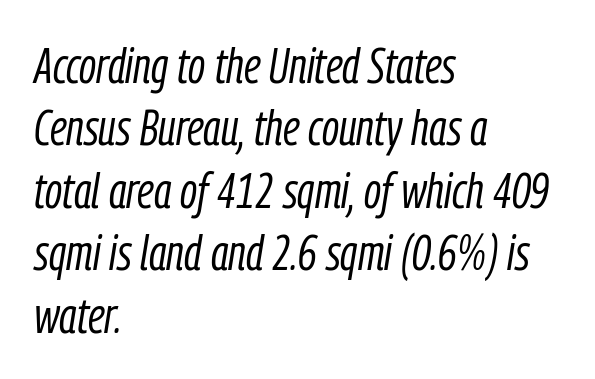
The strokes carry an ordinary text weight at most. Plain, unruled lines of type. Reading down the block, your eye returns to a fixed left position each line. Between one letter and the next there's only the usual sliver of space. Whoever set this chose a conventional vertical rhythm. Posture: slanted.
